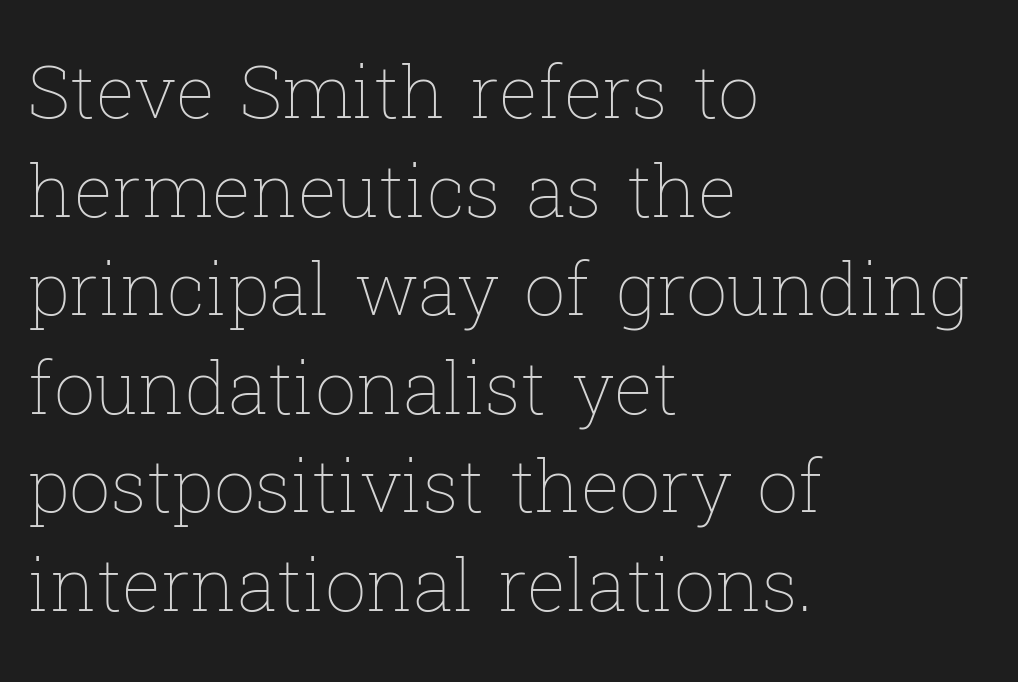
{"italic": "no", "bold": "no", "weight": "thin", "width": "normal", "stroke_contrast": "low", "x_height": "medium", "monospaced": "no", "underline": "no", "align": "left", "line_spacing": "normal", "line_spacing_ratio": 1.35, "letter_spacing": "normal", "letter_spacing_em": 0.0, "glyph_px": 73}
